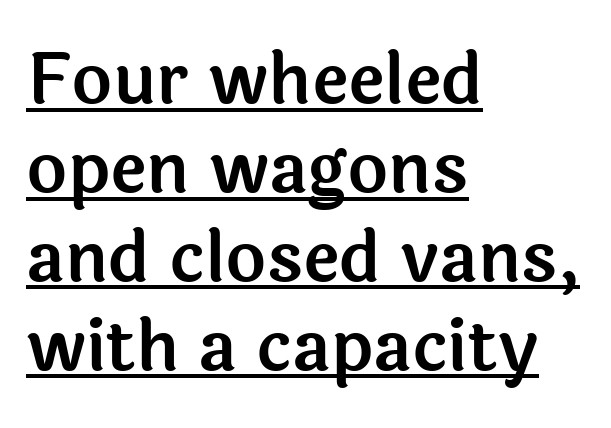
Q: Is the text italic (slanted)? A: No, it is upright.
Q: Is the typeface a serif or a sans-serif typeface? A: Sans-serif.
Q: Is the text underlined? A: Yes.
Q: How is the paragraph aligned? A: Left-aligned.
Q: Is the spacing between letters normal or unusually wide? A: Normal.
Q: Is the spacing between lines tight, normal or loose? A: Normal.
Q: Width (condensed, normal, or wide)? A: Normal.
Q: x-height? A: Medium.
Q: Monospaced? A: No.
